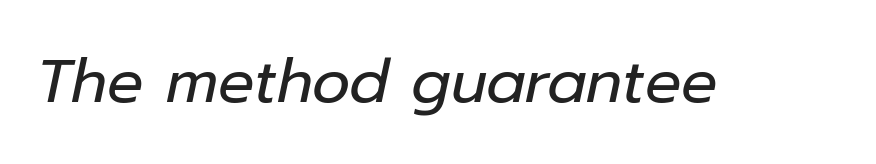
Q: Is the text bold? A: No.
Q: Is the text italic (slanted)? A: Yes, it leans right by about 12 degrees.
Q: Is the text underlined? A: No.
Q: Is the spacing between letters normal or unusually wide? A: Normal.
Q: Width (condensed, normal, or wide)? A: Normal.
Q: Stroke contrast? A: Low.
Q: x-height? A: Medium.
Q: Monospaced? A: No.
